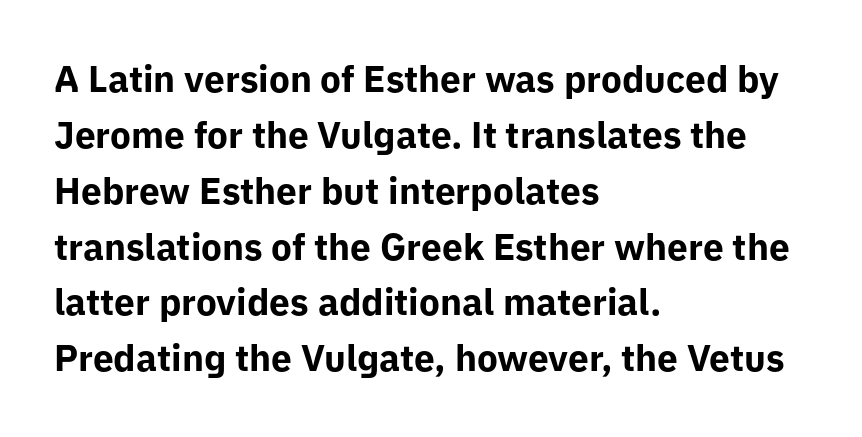
Q: Is the text bold? A: Yes.
Q: Is the text italic (slanted)? A: No, it is upright.
Q: Is the typeface a serif or a sans-serif typeface? A: Sans-serif.
Q: Is the text underlined? A: No.
Q: How is the paragraph aligned? A: Left-aligned.
Q: Is the spacing between letters normal or unusually wide? A: Normal.
Q: Is the spacing between lines tight, normal or loose? A: Normal.
Q: Width (condensed, normal, or wide)? A: Normal.
Q: Stroke contrast? A: Low.
Q: x-height? A: Medium.
Q: Monospaced? A: No.
